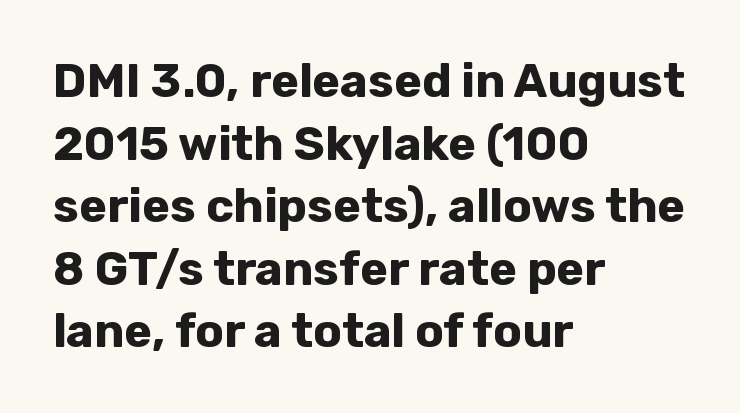
{"serif": "no", "italic": "no", "bold": "yes", "weight": "bold", "width": "normal", "stroke_contrast": "low", "x_height": "medium", "monospaced": "no", "underline": "no", "align": "left", "line_spacing": "normal", "line_spacing_ratio": 1.33, "letter_spacing": "normal", "letter_spacing_em": 0.0, "glyph_px": 47}
